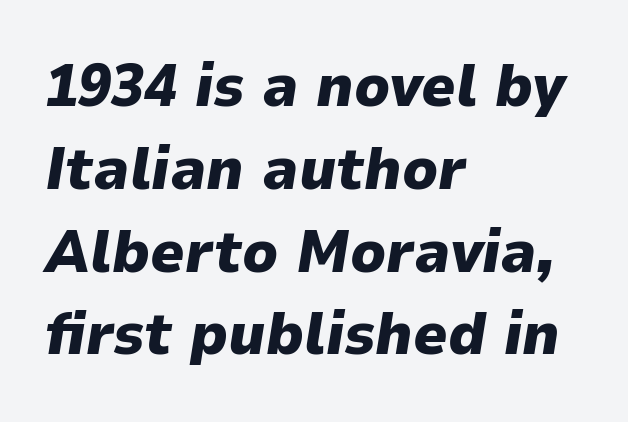
Weight: bold. Is the block centered? No — it sits flush against the left margin. The space between consecutive lines is moderate. The specimen reads as italic at a glance. Here the glyphs are tracked normally, forming tight word shapes.
